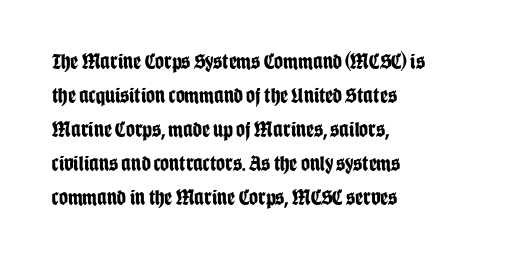
Q: Is the text bold? A: Yes.
Q: Is the text italic (slanted)? A: No, it is upright.
Q: Is the text underlined? A: No.
Q: How is the paragraph aligned? A: Left-aligned.
Q: Is the spacing between letters normal or unusually wide? A: Normal.
Q: Is the spacing between lines tight, normal or loose? A: Normal.
